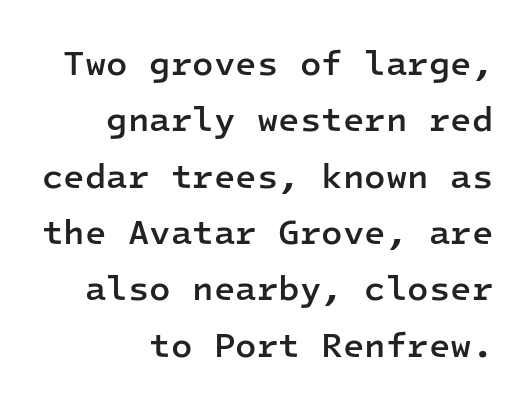
{"serif": "no", "italic": "no", "bold": "semi", "weight": "semibold", "width": "normal", "stroke_contrast": "low", "x_height": "medium", "monospaced": "yes", "underline": "no", "align": "right", "line_spacing": "normal", "line_spacing_ratio": 1.61, "letter_spacing": "normal", "letter_spacing_em": 0.0, "glyph_px": 35}
